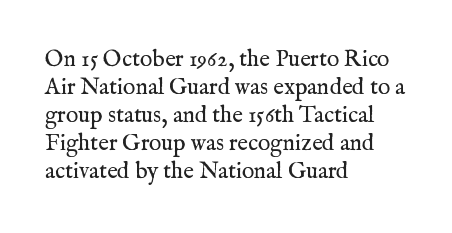
Every stem runs plumb, perpendicular to the baseline. Layout note: lines flush left. Decoration check: the copy has no underline. Short note: letters normally spaced.
